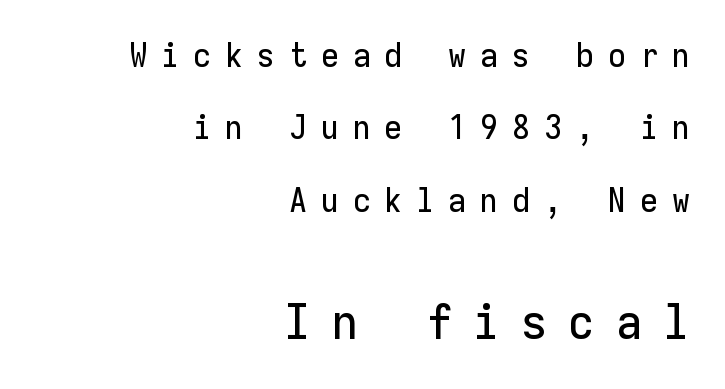
The image shows 49 px sans-serif type, upright, monospaced; set right-aligned, loose line spacing (2.19x), unusually wide letter spacing (+0.42 em), not underlined; the second (bottom) block is 1.48x larger; low stroke contrast and a medium x-height.
